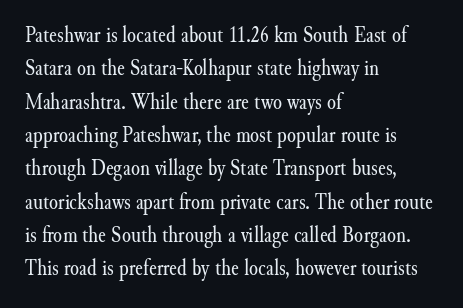
Q: Is the text bold? A: No.
Q: Is the text italic (slanted)? A: No, it is upright.
Q: Is the text underlined? A: No.
Q: How is the paragraph aligned? A: Left-aligned.
Q: Is the spacing between letters normal or unusually wide? A: Normal.
Q: Is the spacing between lines tight, normal or loose? A: Normal.
